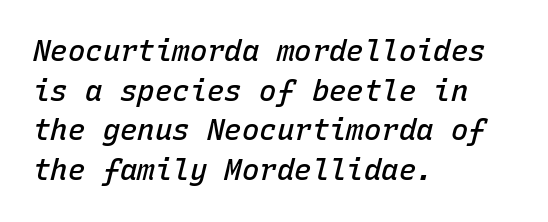
Q: Is the text bold? A: Semi-bold.
Q: Is the text italic (slanted)? A: Yes, it leans right by about 15 degrees.
Q: Is the text underlined? A: No.
Q: How is the paragraph aligned? A: Left-aligned.
Q: Is the spacing between letters normal or unusually wide? A: Normal.
Q: Is the spacing between lines tight, normal or loose? A: Normal.
Q: Width (condensed, normal, or wide)? A: Normal.
Q: Stroke contrast? A: Low.
Q: x-height? A: Medium.
Q: Monospaced? A: Yes.
